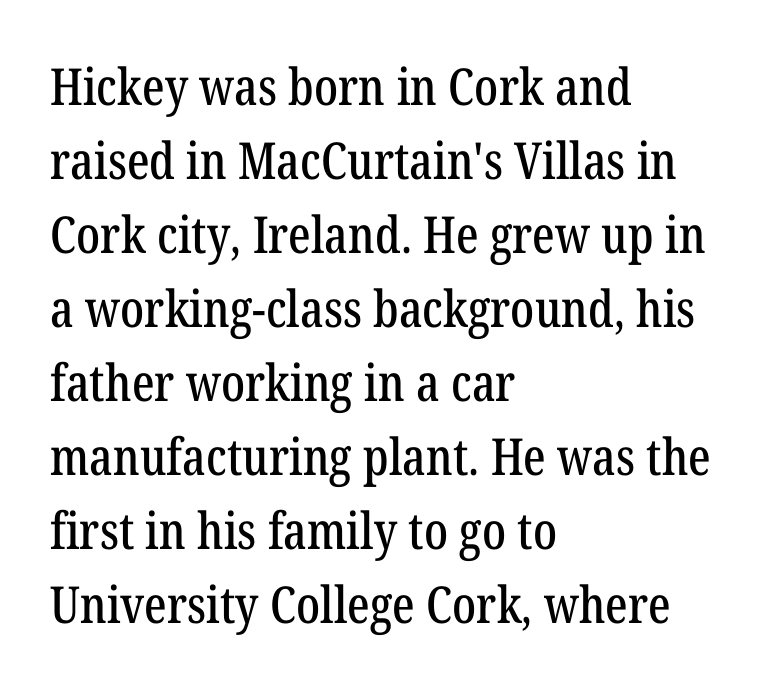
{"serif": "yes", "italic": "no", "width": "condensed", "stroke_contrast": "low", "x_height": "medium", "monospaced": "no", "underline": "no", "align": "left", "line_spacing": "normal", "line_spacing_ratio": 1.45, "letter_spacing": "normal", "letter_spacing_em": 0.0, "glyph_px": 51}
